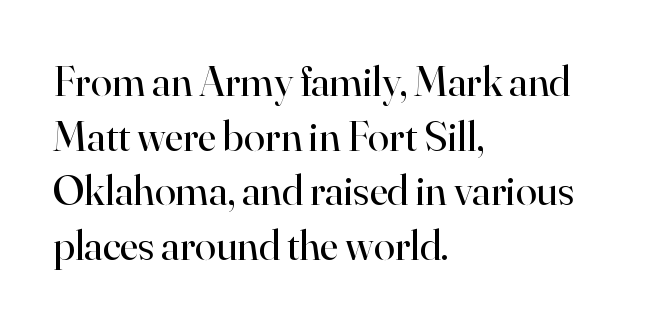
The image shows 43 px regular-weight serif type, upright; set left-aligned, normal line spacing (1.27x), normal letter spacing, not underlined; high stroke contrast and a small x-height.
